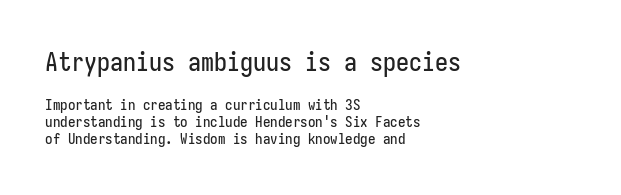
Q: Is the text italic (slanted)? A: No, it is upright.
Q: Is the text underlined? A: No.
Q: How is the paragraph aligned? A: Left-aligned.
Q: Is the spacing between letters normal or unusually wide? A: Normal.
Q: Is the spacing between lines tight, normal or loose? A: Tight.
Q: Which block of text is set in a larger size, the first (top) or the second (bottom)? A: The first (top) one.
